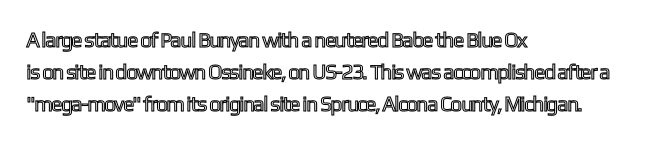
{"italic": "no", "underline": "no", "align": "left", "line_spacing": "normal", "line_spacing_ratio": 1.52, "letter_spacing": "normal", "letter_spacing_em": 0.0, "glyph_px": 21}
